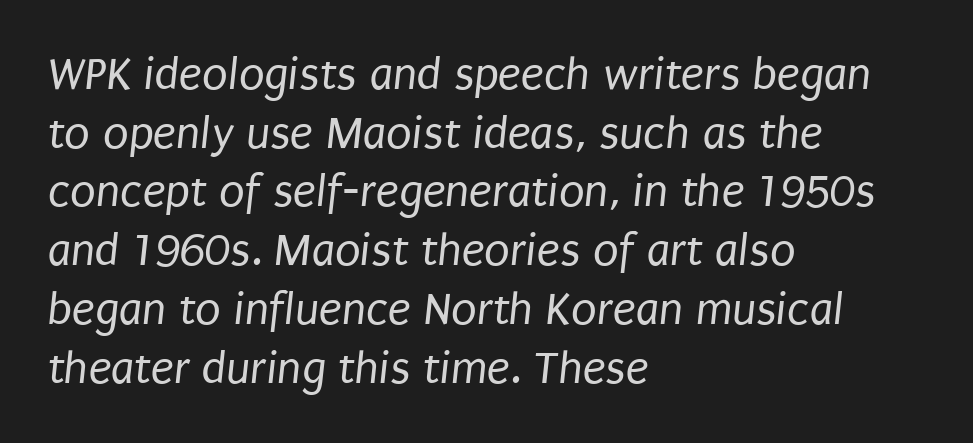
Q: Is the text bold? A: No.
Q: Is the typeface a serif or a sans-serif typeface? A: Sans-serif.
Q: Is the text underlined? A: No.
Q: How is the paragraph aligned? A: Left-aligned.
Q: Is the spacing between letters normal or unusually wide? A: Normal.
Q: Is the spacing between lines tight, normal or loose? A: Normal.
Q: Width (condensed, normal, or wide)? A: Condensed.
Q: Stroke contrast? A: Low.
Q: x-height? A: Large.
Q: Monospaced? A: No.
